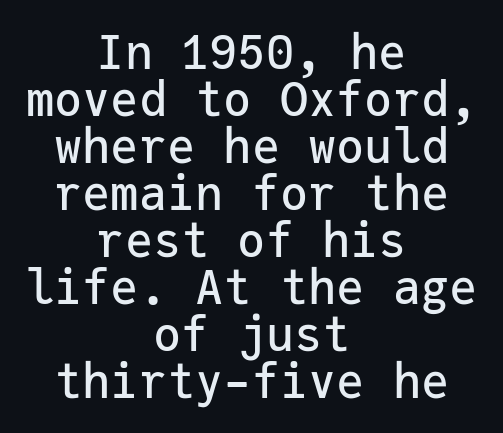
The image shows 47 px sans-serif type, upright, monospaced; set centered, tight line spacing (1.0x), normal letter spacing, not underlined; low stroke contrast and a medium x-height.
